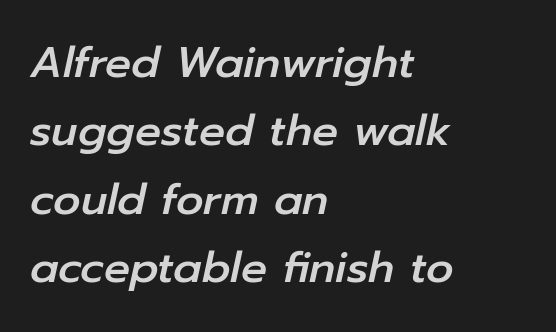
Horizontal alignment here is leftward, the default for most running prose. This is oblique type, the kind used for emphasis or titles. The line texture is even and compact thanks to regular tracking. Here the designer chose a conventional face with non-uniform glyph widths. A clean baseline with only descenders dipping below it.
